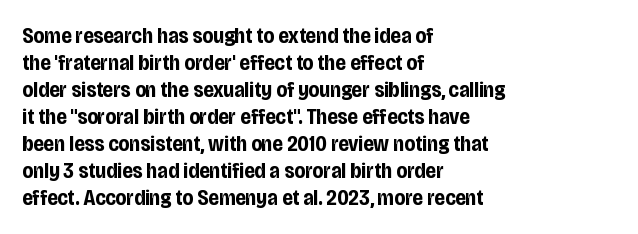
{"italic": "no", "bold": "yes", "underline": "no", "align": "left", "line_spacing_ratio": 1.23, "letter_spacing": "normal", "letter_spacing_em": 0.0, "glyph_px": 22}
